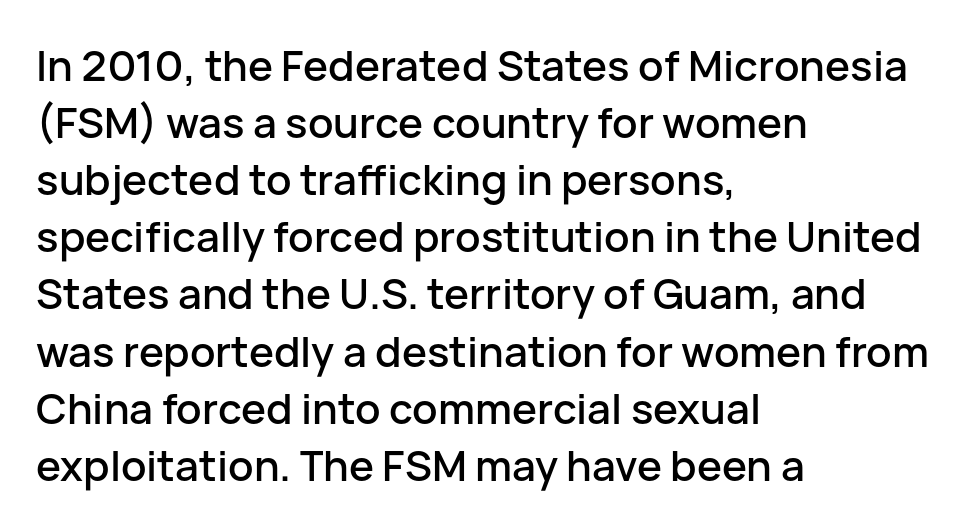
The image shows 42 px sans-serif type, upright; set left-aligned, normal line spacing (1.36x), normal letter spacing, not underlined; low stroke contrast and a medium x-height.
